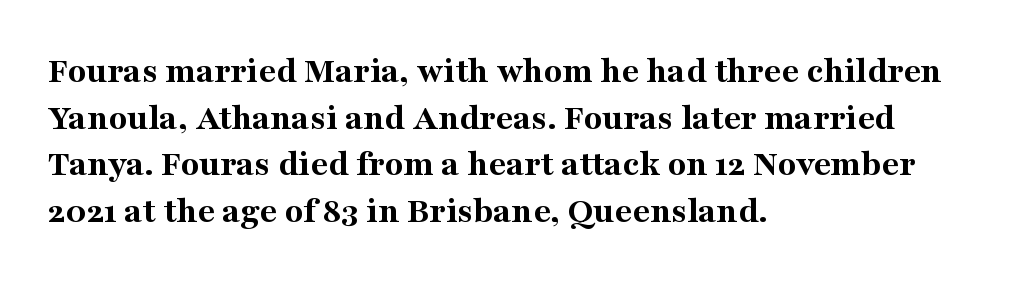
Q: Is the text bold? A: Yes.
Q: Is the text italic (slanted)? A: No, it is upright.
Q: Is the typeface a serif or a sans-serif typeface? A: Serif.
Q: Is the text underlined? A: No.
Q: How is the paragraph aligned? A: Left-aligned.
Q: Is the spacing between letters normal or unusually wide? A: Normal.
Q: Width (condensed, normal, or wide)? A: Normal.
Q: Stroke contrast? A: Medium.
Q: x-height? A: Medium.
Q: Monospaced? A: No.
